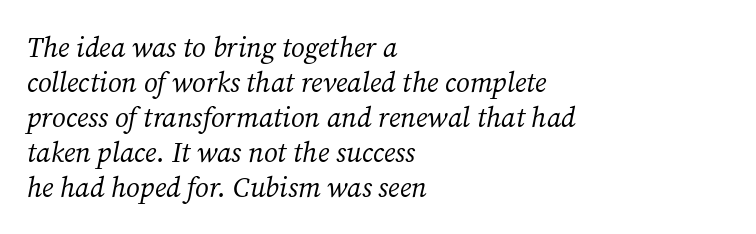
{"serif": "yes", "italic": "yes", "lean": "right", "slant_degrees": 12, "bold": "no", "weight": "regular", "width": "normal", "stroke_contrast": "medium", "x_height": "medium", "monospaced": "no", "underline": "no", "align": "left", "line_spacing": "normal", "line_spacing_ratio": 1.25, "letter_spacing": "normal", "letter_spacing_em": 0.0, "glyph_px": 28}
